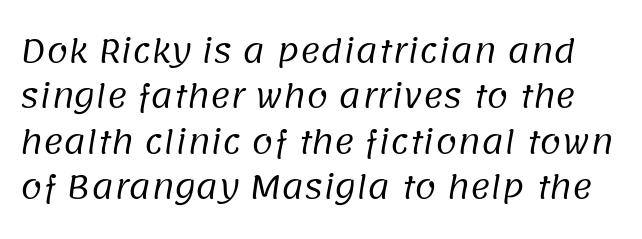
The image shows 31 px regular-weight sans-serif type; set normal line spacing (1.46x), normal letter spacing, not underlined; low stroke contrast and a large x-height.
